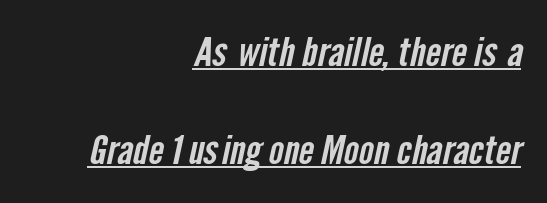
{"serif": "no", "width": "condensed", "stroke_contrast": "low", "x_height": "medium", "monospaced": "no", "underline": "yes", "align": "right", "line_spacing": "loose", "line_spacing_ratio": 2.46, "letter_spacing": "normal", "letter_spacing_em": 0.0, "glyph_px": 40}
